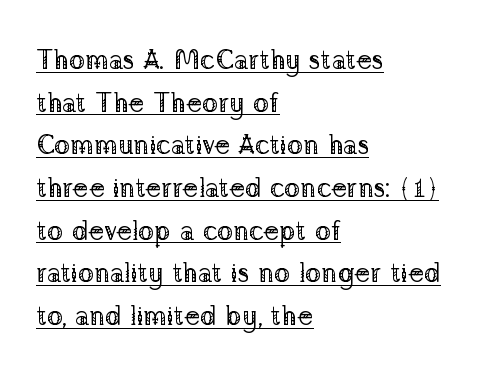
No italicization has been applied; the sample stays upright. The lines in this sample share a left origin and differ only in where they stop. This is not heavy type; no bold has been used. A rule runs beneath these lines of type.
